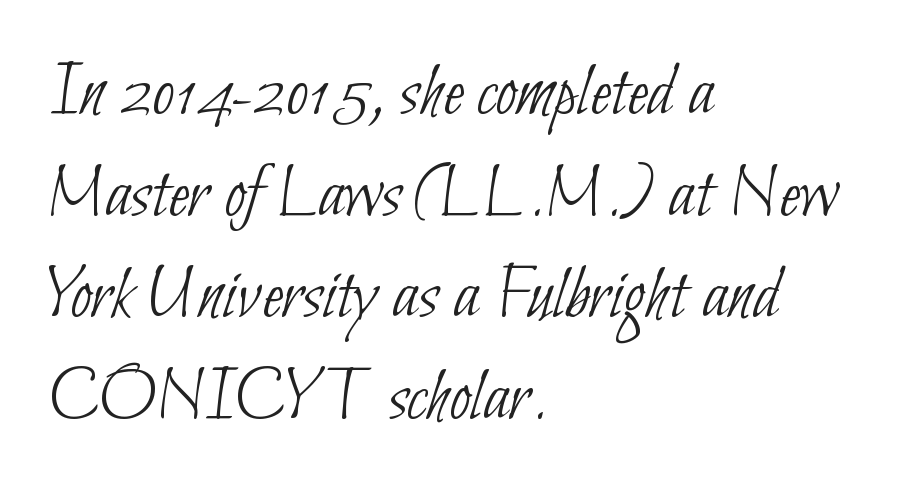
The image shows 77 px thin, condensed sans-serif type; set left-aligned, normal line spacing (1.32x), normal letter spacing, not underlined; low stroke contrast and a small x-height.
